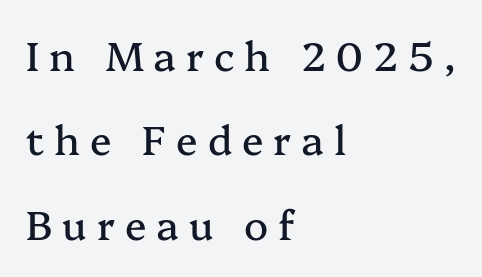
{"serif": "yes", "italic": "no", "width": "normal", "stroke_contrast": "medium", "x_height": "medium", "monospaced": "no", "underline": "no", "align": "left", "line_spacing": "loose", "line_spacing_ratio": 2.11, "letter_spacing": "wide", "letter_spacing_em": 0.25, "glyph_px": 40}
